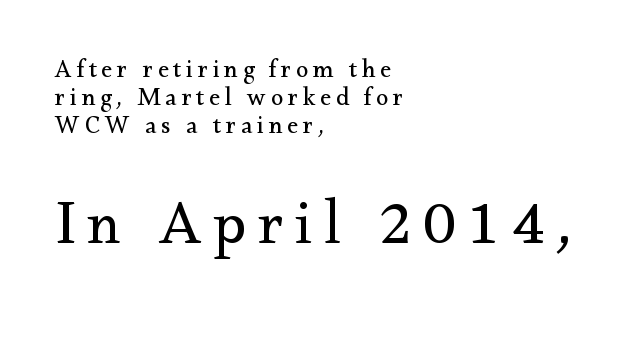
Q: Is the text bold? A: No.
Q: Is the text italic (slanted)? A: No, it is upright.
Q: Is the typeface a serif or a sans-serif typeface? A: Serif.
Q: Is the text underlined? A: No.
Q: How is the paragraph aligned? A: Left-aligned.
Q: Is the spacing between lines tight, normal or loose? A: Tight.
Q: Which block of text is set in a larger size, the first (top) or the second (bottom)? A: The second (bottom) one.
Q: Width (condensed, normal, or wide)? A: Normal.
Q: Stroke contrast? A: Medium.
Q: x-height? A: Small.
Q: Monospaced? A: No.
